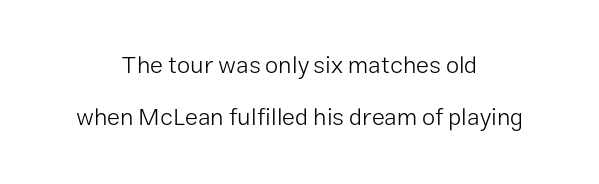
The image shows 24 px text type, upright; set centered, loose line spacing (2.16x), normal letter spacing, not underlined.
